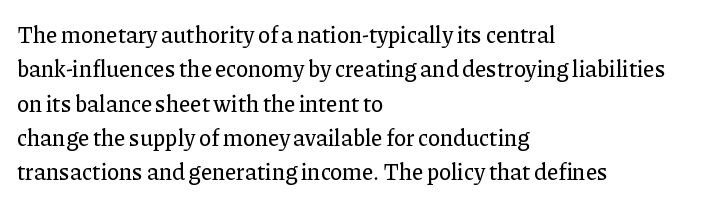
If you drew a ruler down the left edge, every line would touch it. Any mark beneath the type? The region is blank. Vertical spacing — default. It's the straight-up-and-down kind of type.
